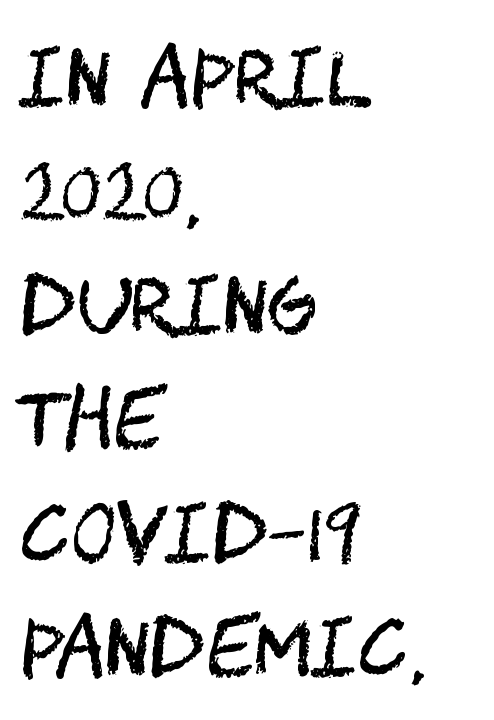
{"serif": "no", "italic": "no", "bold": "no", "weight": "regular", "width": "condensed", "stroke_contrast": "medium", "x_height": "large", "underline": "no", "align": "left", "line_spacing": "normal", "line_spacing_ratio": 1.48, "letter_spacing": "normal", "letter_spacing_em": 0.0, "glyph_px": 77}
